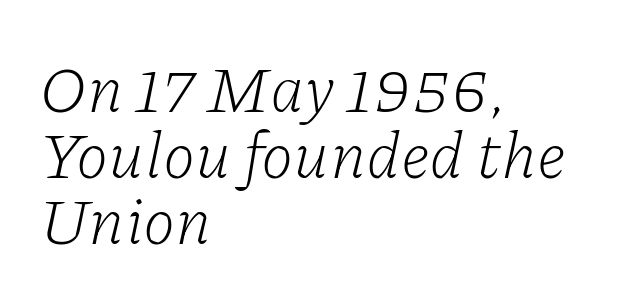
How would I describe the line gaps? Narrow and economical. Rendered with sloped, italic letterforms. A classic flush-left, rag-right setting is used for this passage. Is this a fixed-width face? No — the glyphs have proportional, varying widths.
